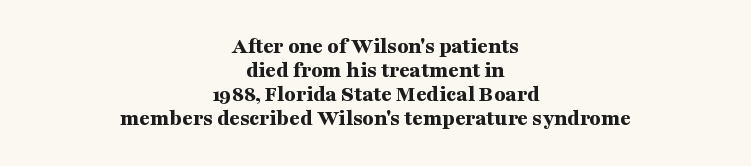
Q: Is the text bold? A: Yes.
Q: Is the text italic (slanted)? A: No, it is upright.
Q: Is the text underlined? A: No.
Q: How is the paragraph aligned? A: Centered.
Q: Is the spacing between letters normal or unusually wide? A: Normal.
Q: Is the spacing between lines tight, normal or loose? A: Tight.
